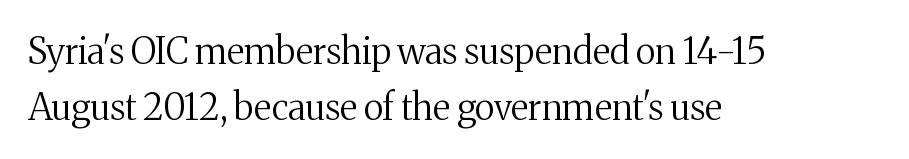
The image shows 36 px regular-weight serif type, upright; set left-aligned, normal line spacing (1.56x), normal letter spacing, not underlined; medium stroke contrast and a medium x-height.
